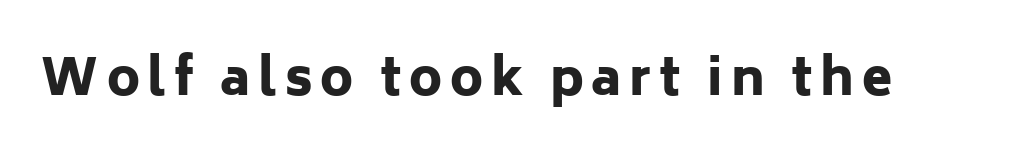
The image shows 49 px heavy sans-serif type, upright; set not underlined; low stroke contrast and a medium x-height.
